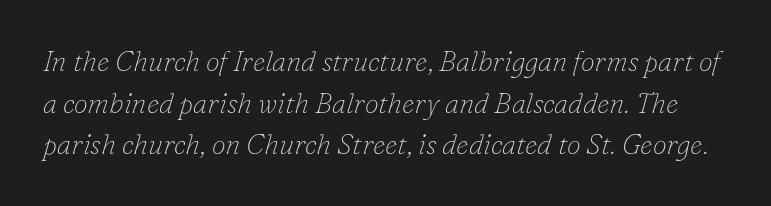
Q: Is the text bold? A: No.
Q: Is the text italic (slanted)? A: Yes, it leans right by about 16 degrees.
Q: Is the typeface a serif or a sans-serif typeface? A: Serif.
Q: Is the text underlined? A: No.
Q: Is the spacing between letters normal or unusually wide? A: Normal.
Q: Is the spacing between lines tight, normal or loose? A: Normal.
Q: Width (condensed, normal, or wide)? A: Normal.
Q: Stroke contrast? A: Low.
Q: x-height? A: Small.
Q: Monospaced? A: No.
